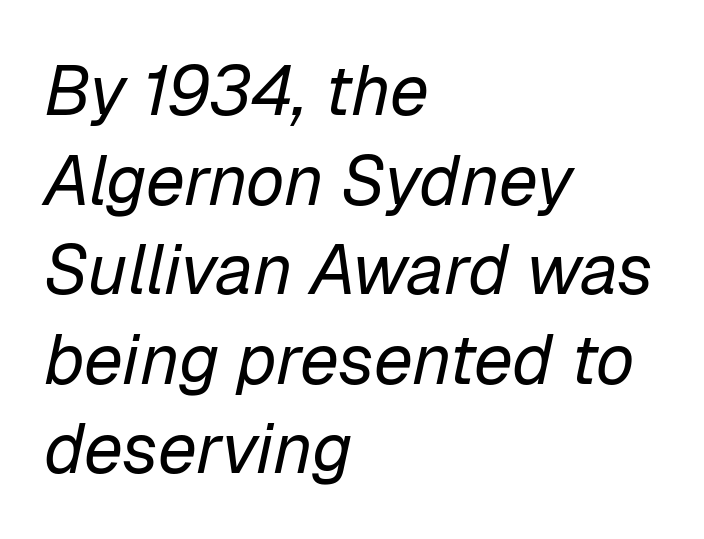
Q: Is the text bold? A: No.
Q: Is the text italic (slanted)? A: Yes, it leans right by about 12 degrees.
Q: Is the text underlined? A: No.
Q: How is the paragraph aligned? A: Left-aligned.
Q: Is the spacing between letters normal or unusually wide? A: Normal.
Q: Is the spacing between lines tight, normal or loose? A: Normal.
Q: Width (condensed, normal, or wide)? A: Normal.
Q: Stroke contrast? A: Low.
Q: x-height? A: Medium.
Q: Monospaced? A: No.
